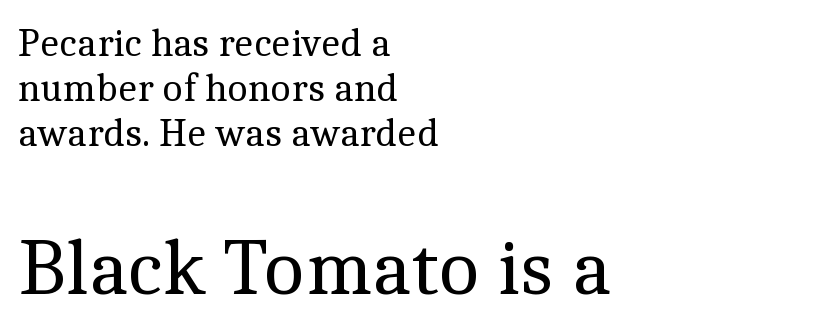
The image shows 80 px regular-weight serif type, upright; set left-aligned, tight line spacing (1.13x), normal letter spacing, not underlined; the second (bottom) block is 2.0x larger; a medium x-height.
